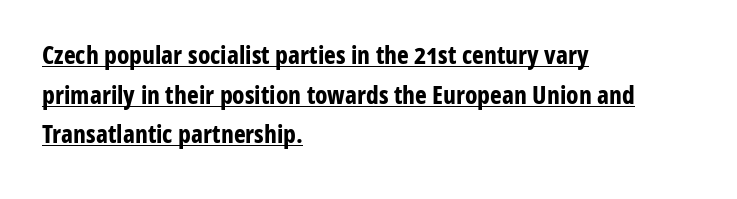
{"italic": "no", "bold": "yes", "underline": "yes", "align": "left", "line_spacing": "normal", "line_spacing_ratio": 1.59, "letter_spacing": "normal", "letter_spacing_em": 0.0, "glyph_px": 25}
